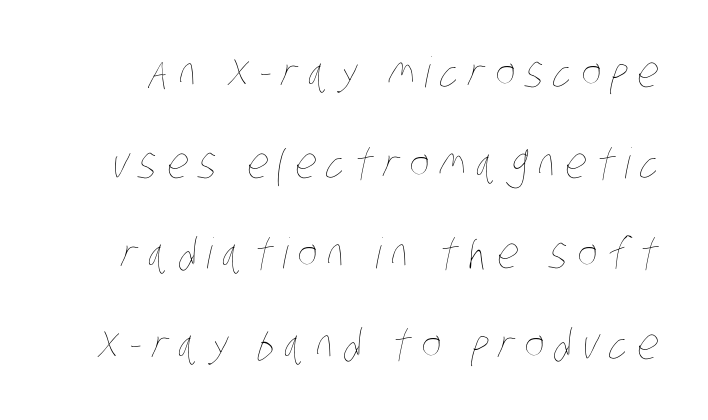
Q: Is the text bold? A: No.
Q: Is the text underlined? A: No.
Q: Is the spacing between letters normal or unusually wide? A: Unusually wide.
Q: Is the spacing between lines tight, normal or loose? A: Loose.
Q: Width (condensed, normal, or wide)? A: Condensed.
Q: Stroke contrast? A: Low.
Q: x-height? A: Large.
Q: Monospaced? A: No.
